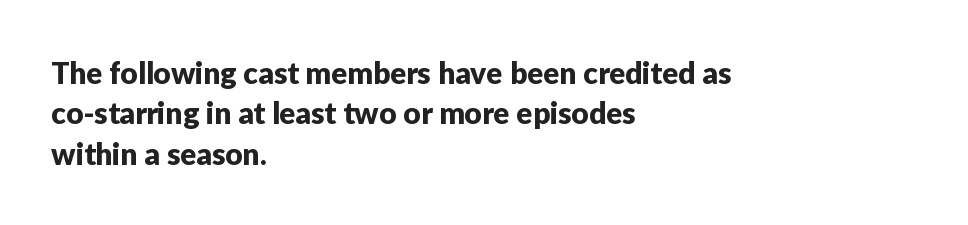
Is the letter spacing exaggerated? No — it looks like the ordinary default. The strip under each line holds only bare page. I'd call this a sans setting — the letters go barefoot. Does the leading feel generous? No, just average. The rag falls on the right side of this text block.
